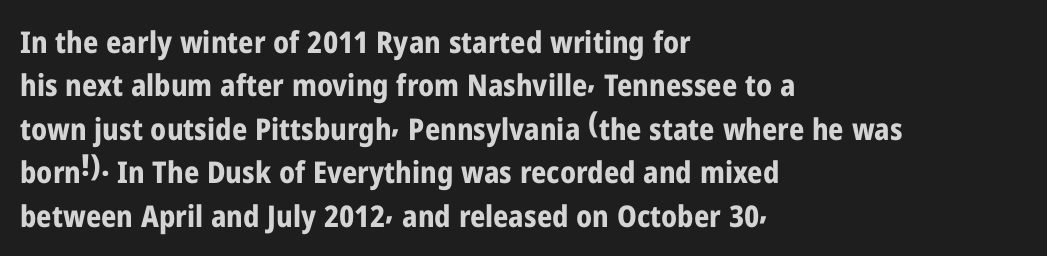
These lines are set flush left with a ragged right edge. The letters stand upright; this is a roman face. Chunky letters — that's bold for sure. Is this a fixed-width face? No — the glyphs have proportional, varying widths. The letters sit at their default tracking, neither squeezed nor spread.
